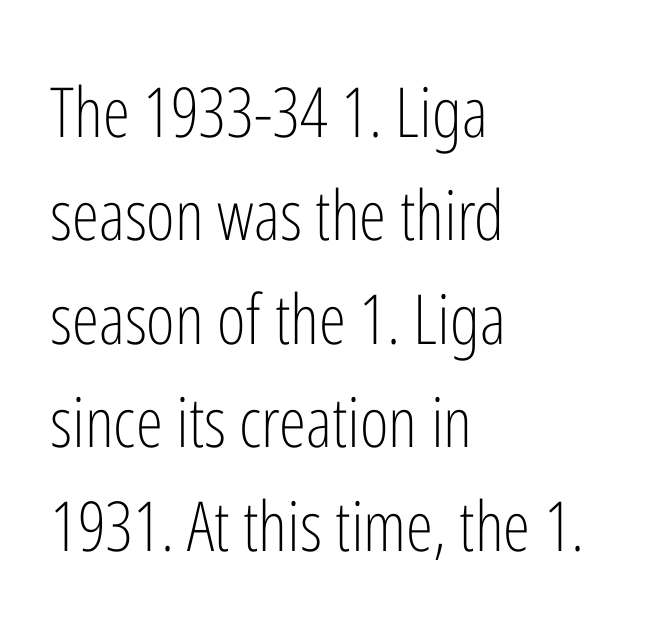
Q: Is the text bold? A: No.
Q: Is the text italic (slanted)? A: No, it is upright.
Q: Is the typeface a serif or a sans-serif typeface? A: Sans-serif.
Q: Is the text underlined? A: No.
Q: How is the paragraph aligned? A: Left-aligned.
Q: Is the spacing between letters normal or unusually wide? A: Normal.
Q: Is the spacing between lines tight, normal or loose? A: Normal.
Q: Width (condensed, normal, or wide)? A: Condensed.
Q: Stroke contrast? A: Low.
Q: x-height? A: Medium.
Q: Monospaced? A: No.
